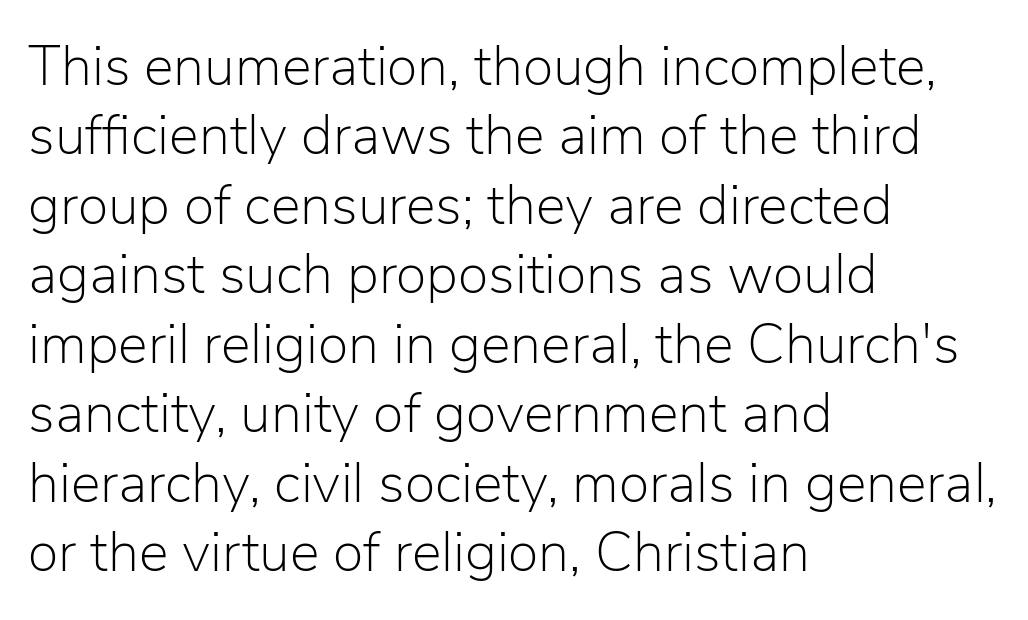
Weight: regular or lighter. Any mark beneath the type? The region is blank. Looks like regular typesetting: each glyph gets only the width it needs. Ascenders rise straight up at ninety degrees.
